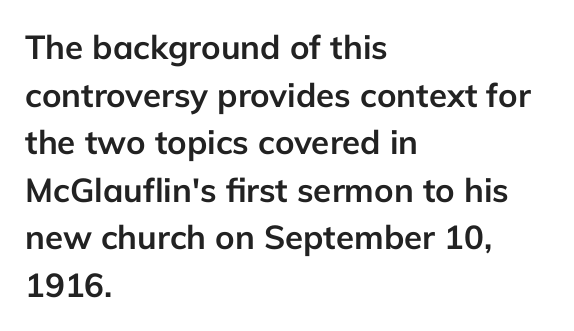
I'd call this a sans setting — the letters go barefoot. A typesetter would call this proportional, since set widths differ per character. Each new line begins a customary step beneath the previous one. Words float on clear page, feet unadorned.
